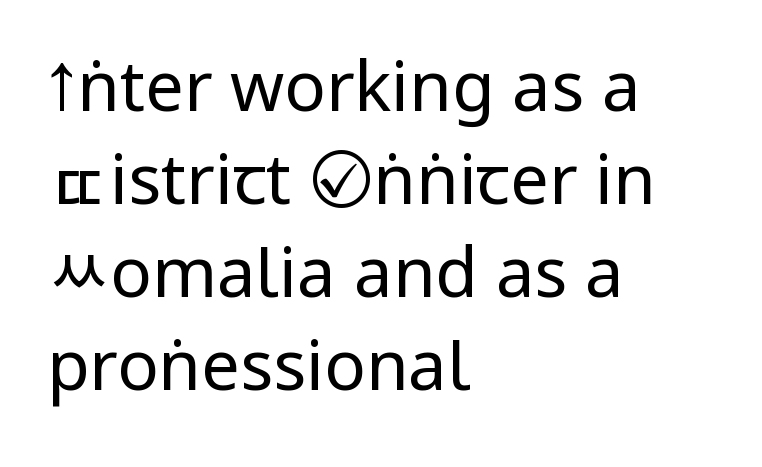
Q: Is the text bold? A: No.
Q: Is the text italic (slanted)? A: No, it is upright.
Q: Is the typeface a serif or a sans-serif typeface? A: Sans-serif.
Q: Is the text underlined? A: No.
Q: How is the paragraph aligned? A: Left-aligned.
Q: Is the spacing between letters normal or unusually wide? A: Normal.
Q: Is the spacing between lines tight, normal or loose? A: Normal.
Q: Width (condensed, normal, or wide)? A: Condensed.
Q: Stroke contrast? A: Low.
